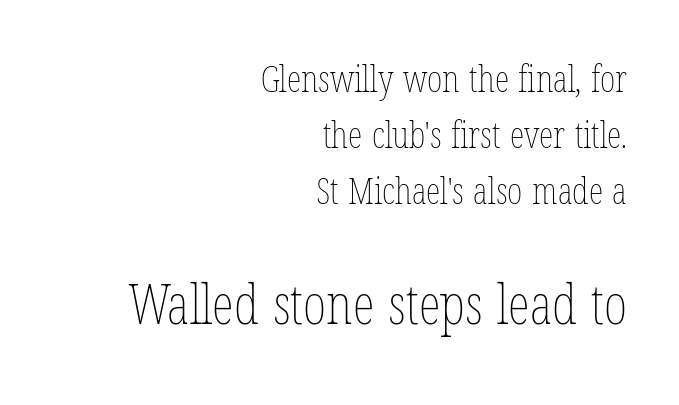
The image shows 56 px thin, condensed type, upright; set right-aligned, normal line spacing (1.51x), normal letter spacing, not underlined; the second (bottom) block is 1.51x larger; low stroke contrast and a medium x-height.
